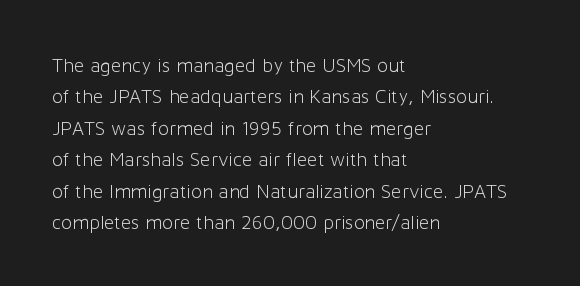
The image shows 20 px text type, upright; set left-aligned, normal line spacing (1.57x), normal letter spacing, not underlined.
